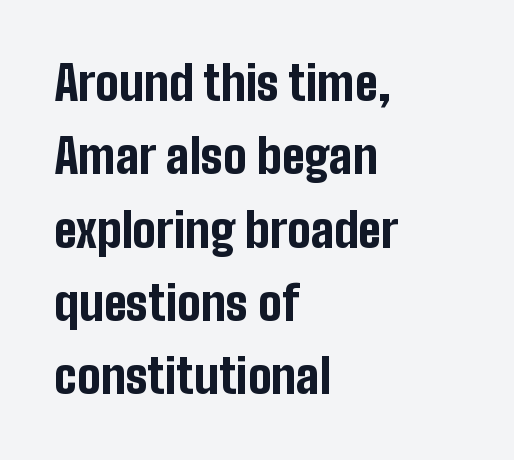
{"serif": "no", "italic": "no", "bold": "yes", "weight": "bold", "width": "condensed", "stroke_contrast": "low", "x_height": "medium", "monospaced": "no", "underline": "no", "align": "left", "line_spacing": "normal", "line_spacing_ratio": 1.56, "letter_spacing": "normal", "letter_spacing_em": 0.0, "glyph_px": 47}
